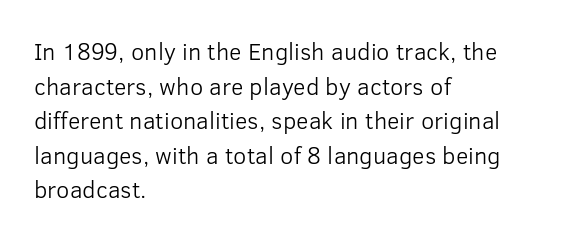
Regarding leading, the lines here are spaced in the standard way. The letters look calm and open, with moderate or lighter stems. Layout note: lines flush left. The rendering keeps characters at their native spacing. The lettering stays uniformly vertical, giving the passage a roman look. Underline: absent.
